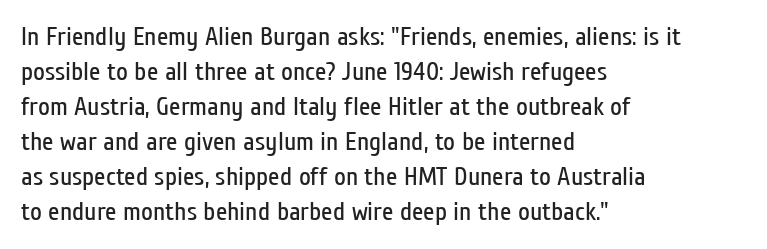
Q: Is the text bold? A: No.
Q: Is the text italic (slanted)? A: No, it is upright.
Q: Is the text underlined? A: No.
Q: How is the paragraph aligned? A: Left-aligned.
Q: Is the spacing between letters normal or unusually wide? A: Normal.
Q: Is the spacing between lines tight, normal or loose? A: Normal.
